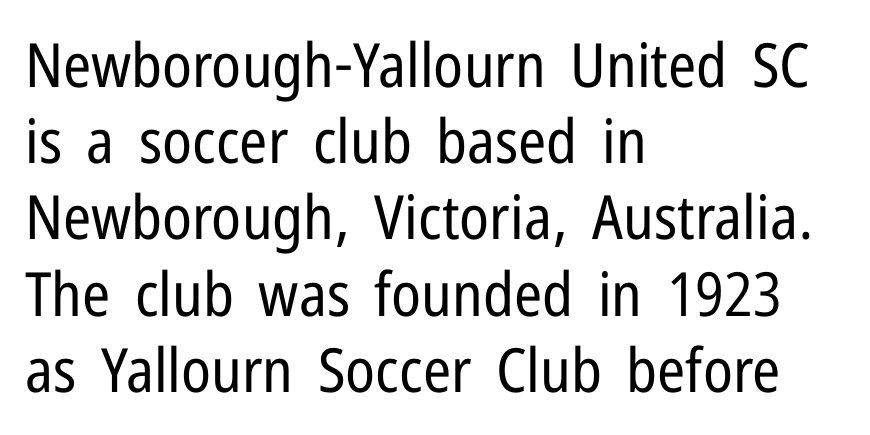
Q: Is the text bold? A: No.
Q: Is the text italic (slanted)? A: No, it is upright.
Q: Is the typeface a serif or a sans-serif typeface? A: Sans-serif.
Q: Is the text underlined? A: No.
Q: How is the paragraph aligned? A: Left-aligned.
Q: Is the spacing between letters normal or unusually wide? A: Normal.
Q: Is the spacing between lines tight, normal or loose? A: Normal.
Q: Width (condensed, normal, or wide)? A: Condensed.
Q: Stroke contrast? A: Low.
Q: x-height? A: Medium.
Q: Monospaced? A: No.
